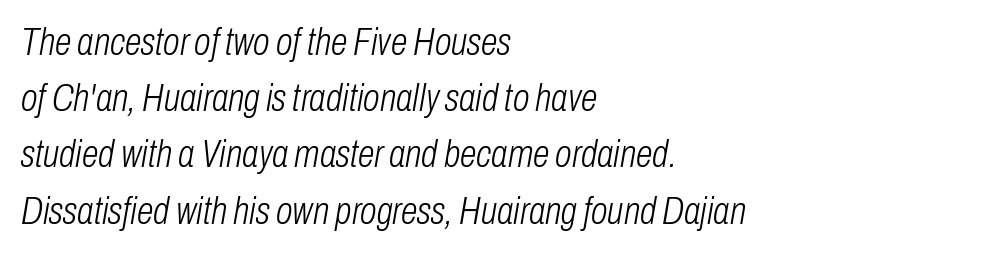
The image shows 38 px light, condensed type, italic (leaning right); set left-aligned, normal line spacing (1.48x), normal letter spacing, not underlined; low stroke contrast and a medium x-height.
